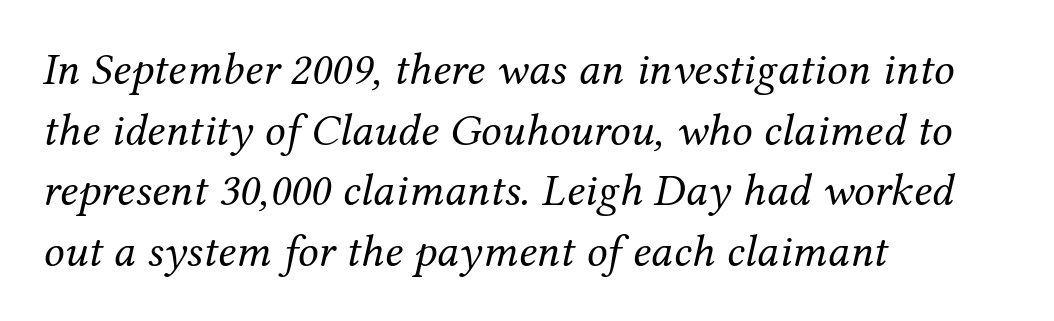
{"serif": "yes", "italic": "yes", "lean": "right", "slant_degrees": 12, "bold": "no", "weight": "regular", "width": "normal", "stroke_contrast": "medium", "x_height": "medium", "monospaced": "no", "underline": "no", "align": "left", "line_spacing": "normal", "line_spacing_ratio": 1.32, "letter_spacing": "normal", "letter_spacing_em": 0.0, "glyph_px": 46}
